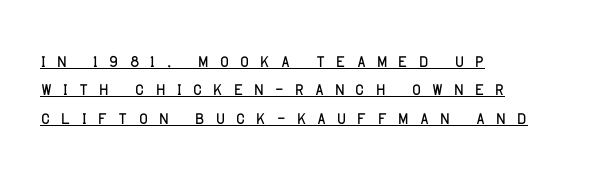
The image shows 24 px text type, upright; set left-aligned, line spacing 1.18x, unusually wide letter spacing (+0.39 em), underlined.
